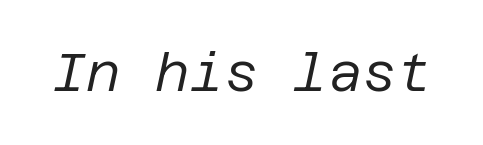
Q: Is the text bold? A: No.
Q: Is the text italic (slanted)? A: Yes, it leans right by about 12 degrees.
Q: Is the text underlined? A: No.
Q: Is the spacing between letters normal or unusually wide? A: Normal.
Q: Width (condensed, normal, or wide)? A: Normal.
Q: Stroke contrast? A: Low.
Q: x-height? A: Large.
